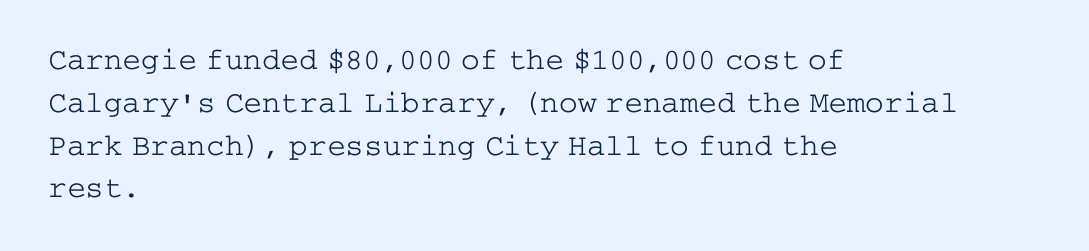
Q: Is the text bold? A: No.
Q: Is the text italic (slanted)? A: No, it is upright.
Q: Is the typeface a serif or a sans-serif typeface? A: Serif.
Q: Is the text underlined? A: No.
Q: How is the paragraph aligned? A: Left-aligned.
Q: Is the spacing between letters normal or unusually wide? A: Normal.
Q: Is the spacing between lines tight, normal or loose? A: Normal.
Q: Width (condensed, normal, or wide)? A: Wide.
Q: Stroke contrast? A: Low.
Q: x-height? A: Medium.
